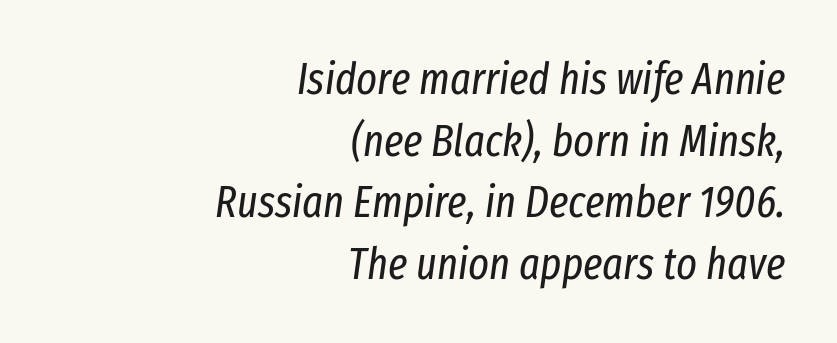
The image shows 44 px regular-weight, condensed type, italic (leaning right); set right-aligned, normal line spacing (1.4x), normal letter spacing, not underlined; low stroke contrast and a medium x-height.
